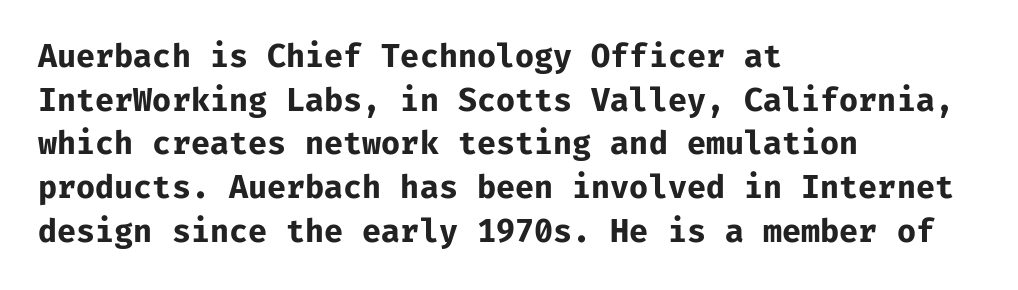
Q: Is the text bold? A: Yes.
Q: Is the text italic (slanted)? A: No, it is upright.
Q: Is the typeface a serif or a sans-serif typeface? A: Sans-serif.
Q: Is the text underlined? A: No.
Q: How is the paragraph aligned? A: Left-aligned.
Q: Is the spacing between letters normal or unusually wide? A: Normal.
Q: Is the spacing between lines tight, normal or loose? A: Normal.
Q: Width (condensed, normal, or wide)? A: Normal.
Q: Stroke contrast? A: Low.
Q: x-height? A: Medium.
Q: Monospaced? A: Yes.
